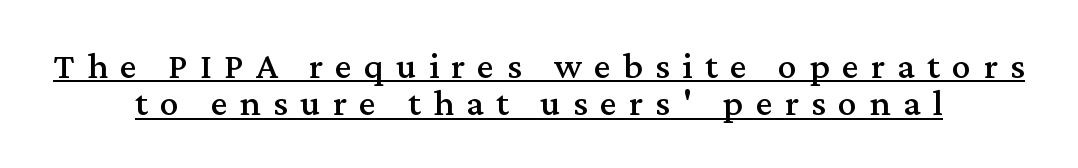
The image shows 38 px serif type, upright; set centered, tight line spacing (0.98x), unusually wide letter spacing (+0.32 em), underlined; medium stroke contrast and a medium x-height.
